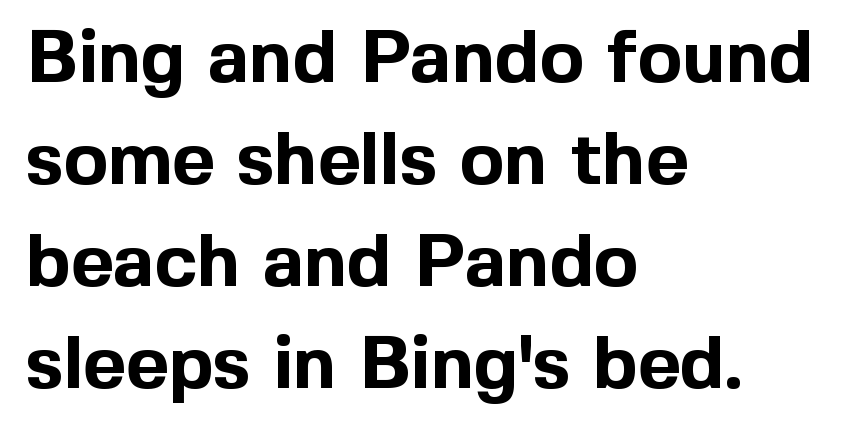
Q: Is the text bold? A: Yes.
Q: Is the text italic (slanted)? A: No, it is upright.
Q: Is the typeface a serif or a sans-serif typeface? A: Sans-serif.
Q: Is the text underlined? A: No.
Q: How is the paragraph aligned? A: Left-aligned.
Q: Is the spacing between letters normal or unusually wide? A: Normal.
Q: Is the spacing between lines tight, normal or loose? A: Normal.
Q: Width (condensed, normal, or wide)? A: Normal.
Q: x-height? A: Medium.
Q: Monospaced? A: No.
